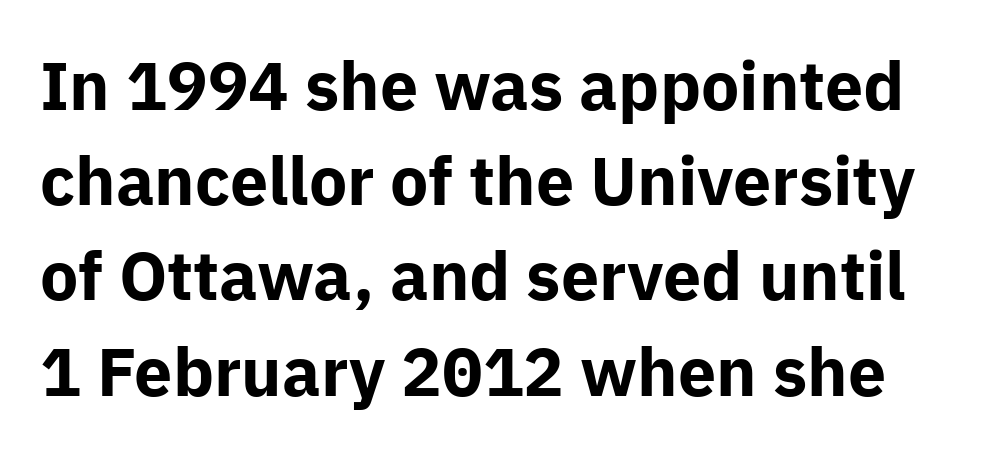
{"serif": "no", "italic": "no", "bold": "yes", "weight": "bold", "width": "normal", "stroke_contrast": "low", "x_height": "medium", "monospaced": "no", "underline": "no", "line_spacing": "normal", "line_spacing_ratio": 1.4, "letter_spacing": "normal", "letter_spacing_em": 0.0, "glyph_px": 68}
